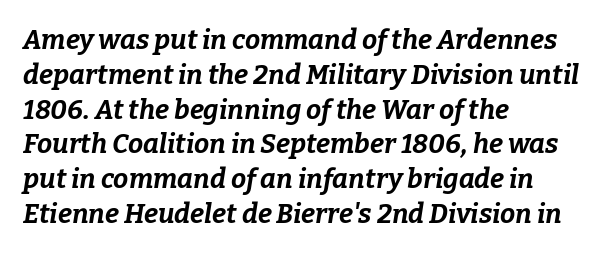
Rule under the text: the space is simply empty. The designer left line spacing at the default. Plenty of ink on the page — the face is bold. There's an unmistakable incline to the writing here. The compositor pushed each line to the left boundary.
